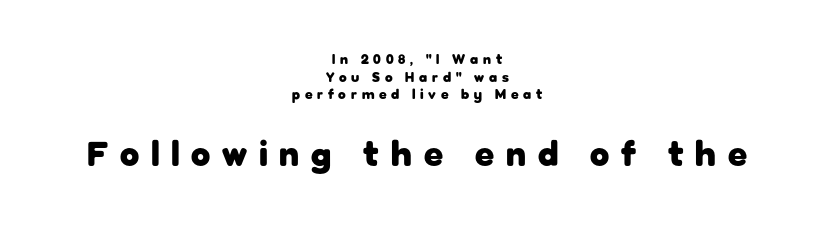
The image shows 35 px heavy sans-serif type, upright; set centered, normal line spacing (1.26x), unusually wide letter spacing (+0.34 em), not underlined; the second (bottom) block is 2.5x larger; low stroke contrast and a medium x-height.
